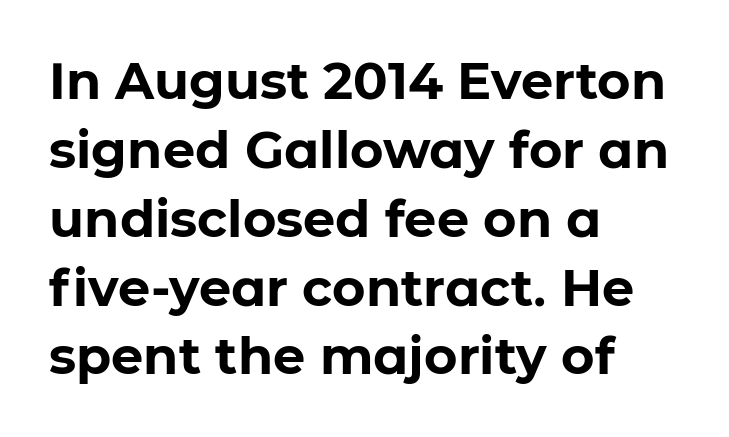
{"serif": "no", "italic": "no", "bold": "yes", "weight": "bold", "width": "normal", "stroke_contrast": "low", "x_height": "medium", "monospaced": "no", "underline": "no", "align": "left", "line_spacing": "normal", "line_spacing_ratio": 1.35, "letter_spacing": "normal", "letter_spacing_em": 0.0, "glyph_px": 51}
